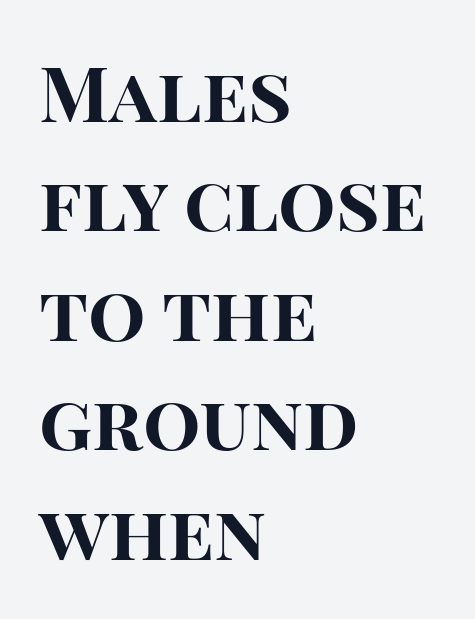
The image shows 76 px bold sans-serif type, upright; set left-aligned, normal line spacing (1.44x), normal letter spacing, not underlined; high stroke contrast and a large x-height.
